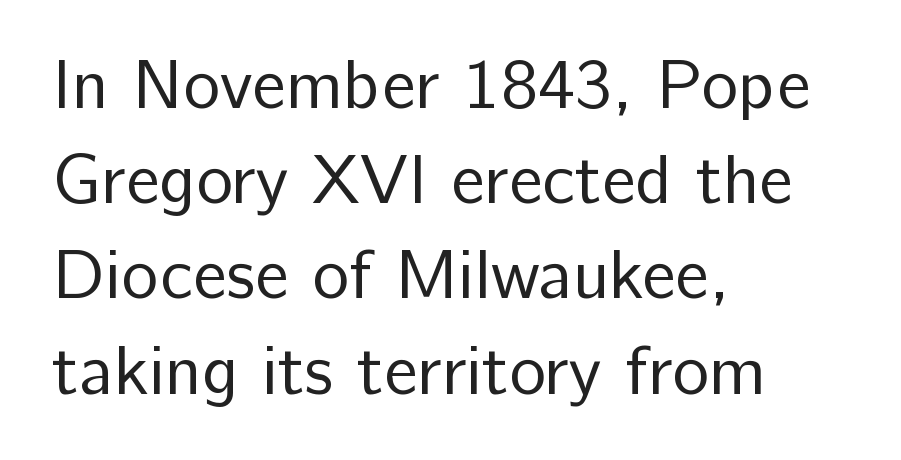
{"serif": "no", "italic": "no", "bold": "no", "weight": "regular", "width": "normal", "stroke_contrast": "low", "x_height": "medium", "monospaced": "no", "underline": "no", "align": "left", "line_spacing": "normal", "line_spacing_ratio": 1.36, "letter_spacing": "normal", "letter_spacing_em": 0.0, "glyph_px": 70}
